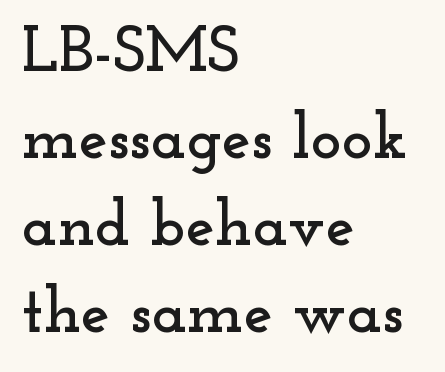
{"serif": "yes", "italic": "no", "width": "wide", "stroke_contrast": "low", "x_height": "small", "monospaced": "no", "underline": "no", "align": "left", "line_spacing": "normal", "line_spacing_ratio": 1.34, "letter_spacing": "normal", "letter_spacing_em": 0.0, "glyph_px": 65}
